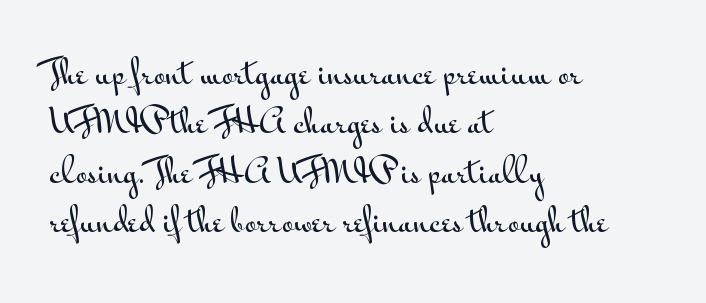
In terms of letterspacing, this is plain default setting. This rendering uses left alignment, leaving the right contour irregular. Each letter's strokes conclude bluntly, with no projecting serifs. The space directly below the letters is spotless.
